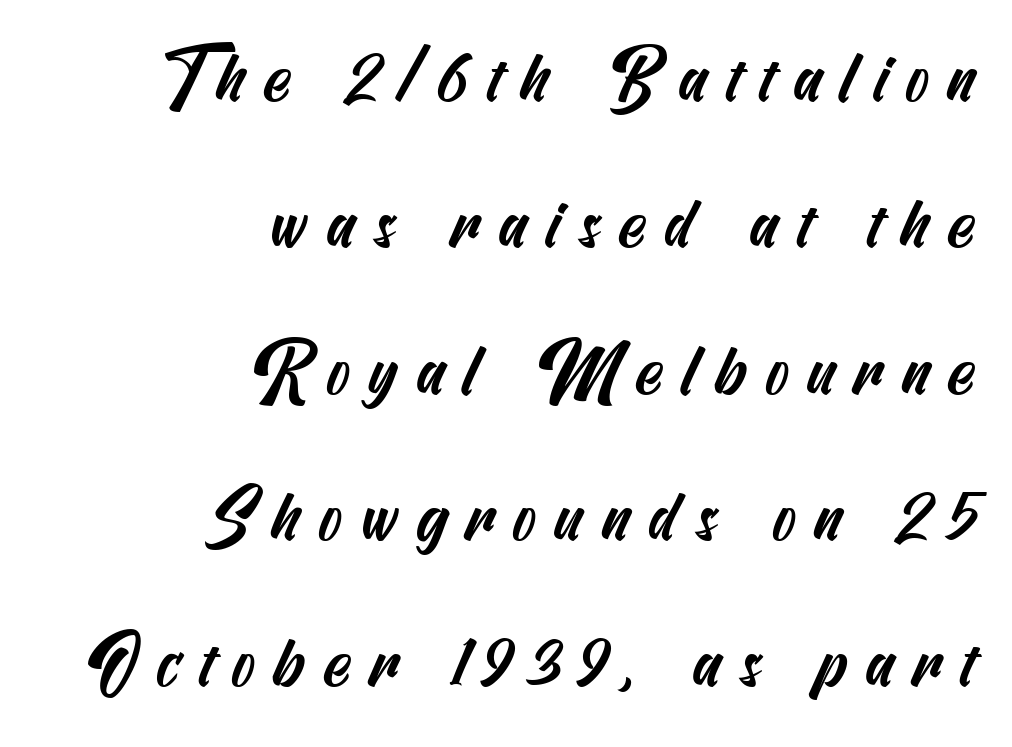
The image shows 71 px condensed sans-serif type; set right-aligned, loose line spacing (2.06x), unusually wide letter spacing (+0.25 em), not underlined; medium stroke contrast and a small x-height.
